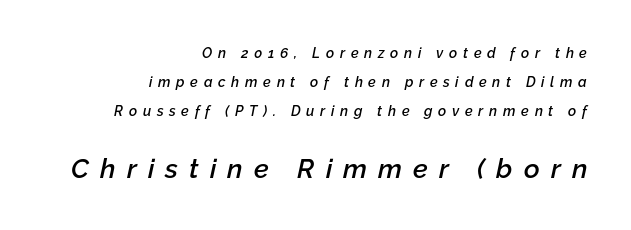
The horizontal fit of the characters is loose and conspicuously gappy. The text block is weighted toward the right margin, trailing off unevenly leftward. You can tell it's italic because the verticals aren't actually vertical. Reading top to bottom, the characters get bigger at the block break.
